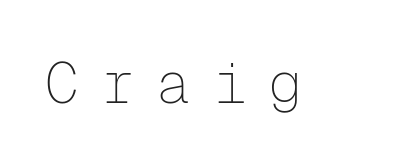
The type sits square on the baseline with zero lean. Classification — sans serif. Caption: face not bold, strokes unweighted. Here the glyphs are tracked loosely, breaking word shapes into spaced letters.
